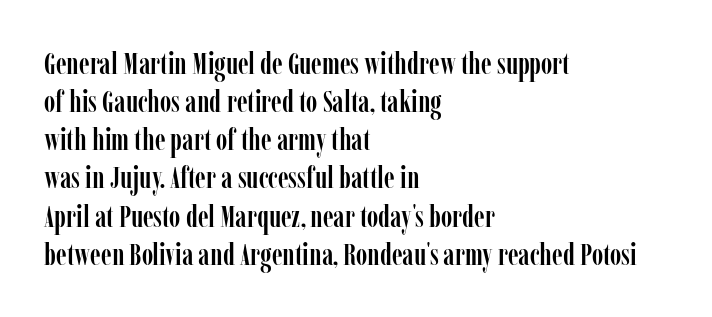
Q: Is the text italic (slanted)? A: No, it is upright.
Q: Is the typeface a serif or a sans-serif typeface? A: Serif.
Q: Is the text underlined? A: No.
Q: How is the paragraph aligned? A: Left-aligned.
Q: Is the spacing between letters normal or unusually wide? A: Normal.
Q: Width (condensed, normal, or wide)? A: Condensed.
Q: Stroke contrast? A: Low.
Q: x-height? A: Medium.
Q: Monospaced? A: No.
